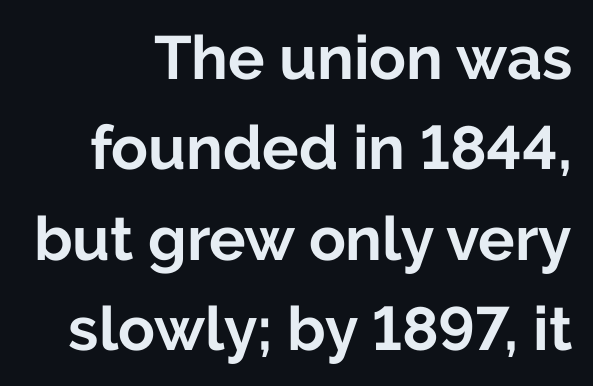
{"serif": "no", "italic": "no", "bold": "yes", "weight": "bold", "width": "normal", "stroke_contrast": "low", "x_height": "medium", "monospaced": "no", "underline": "no", "line_spacing": "normal", "line_spacing_ratio": 1.48, "letter_spacing": "normal", "letter_spacing_em": 0.0, "glyph_px": 61}
